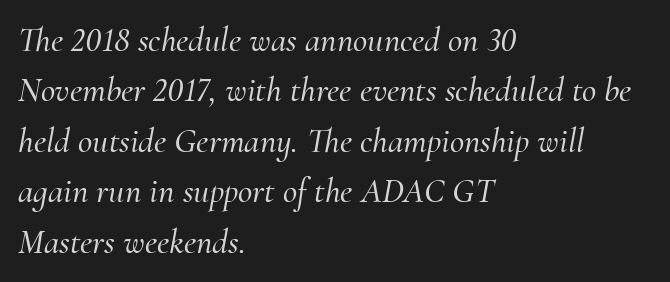
Q: Is the text italic (slanted)? A: Yes, it leans right by about 10 degrees.
Q: Is the typeface a serif or a sans-serif typeface? A: Serif.
Q: Is the text underlined? A: No.
Q: How is the paragraph aligned? A: Left-aligned.
Q: Is the spacing between letters normal or unusually wide? A: Normal.
Q: Is the spacing between lines tight, normal or loose? A: Normal.
Q: Width (condensed, normal, or wide)? A: Normal.
Q: Stroke contrast? A: Medium.
Q: x-height? A: Small.
Q: Monospaced? A: No.
